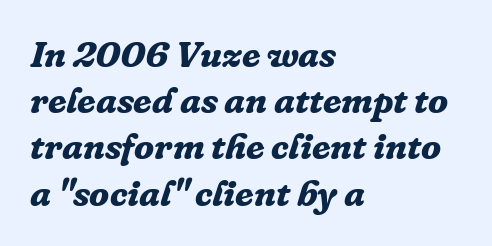
Q: Is the text bold? A: Yes.
Q: Is the text italic (slanted)? A: Yes, it leans right by about 16 degrees.
Q: Is the typeface a serif or a sans-serif typeface? A: Serif.
Q: Is the text underlined? A: No.
Q: How is the paragraph aligned? A: Left-aligned.
Q: Is the spacing between letters normal or unusually wide? A: Normal.
Q: Is the spacing between lines tight, normal or loose? A: Normal.
Q: Width (condensed, normal, or wide)? A: Normal.
Q: Stroke contrast? A: Low.
Q: x-height? A: Medium.
Q: Monospaced? A: No.
